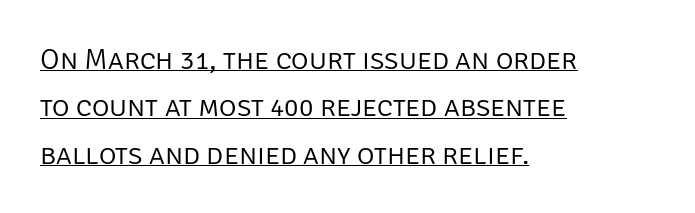
{"serif": "no", "italic": "no", "bold": "no", "weight": "light", "width": "normal", "stroke_contrast": "low", "x_height": "large", "monospaced": "no", "underline": "yes", "align": "left", "line_spacing": "normal", "line_spacing_ratio": 1.58, "letter_spacing": "normal", "letter_spacing_em": 0.0, "glyph_px": 30}
